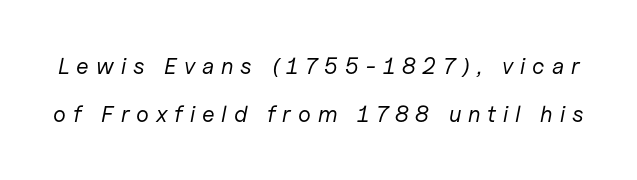
The image shows 23 px text type, italic (leaning right); set loose line spacing (2.09x), unusually wide letter spacing (+0.3 em), not underlined.
